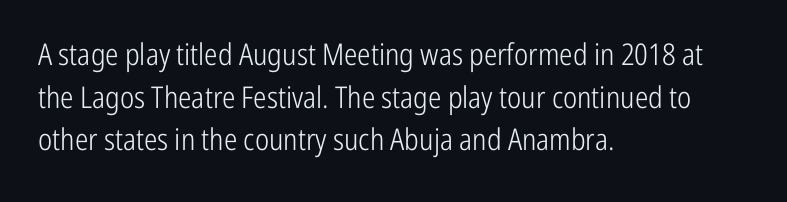
I'd call this a sans setting — the letters go barefoot. Students, observe: this is what conventionally led text looks like. Reading down the block, your eye returns to a fixed left position each line. The specimen omits any rule beneath the text block's lines.
